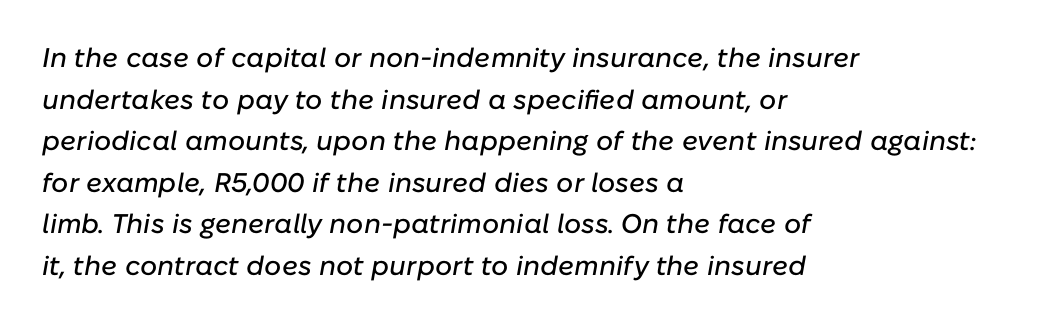
Each word holds together tightly as a unit, with standard inter-letter gaps. This sample keeps an unexceptional amount of space between lines. The zone under the glyphs is completely vacant. Designer's note — italics engaged. All the whitespace from short lines collects on the right.
